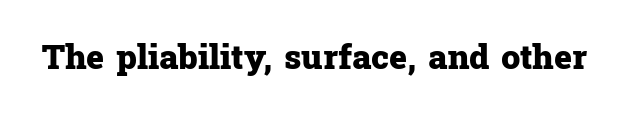
The image shows 34 px heavy serif type, upright; set normal letter spacing, not underlined; low stroke contrast and a medium x-height.
